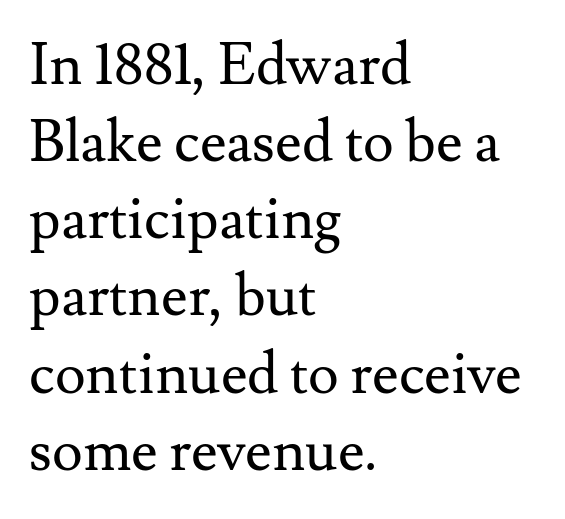
Q: Is the text bold? A: No.
Q: Is the text italic (slanted)? A: No, it is upright.
Q: Is the typeface a serif or a sans-serif typeface? A: Serif.
Q: Is the text underlined? A: No.
Q: How is the paragraph aligned? A: Left-aligned.
Q: Is the spacing between letters normal or unusually wide? A: Normal.
Q: Is the spacing between lines tight, normal or loose? A: Normal.
Q: Width (condensed, normal, or wide)? A: Normal.
Q: Stroke contrast? A: Medium.
Q: x-height? A: Small.
Q: Monospaced? A: No.
